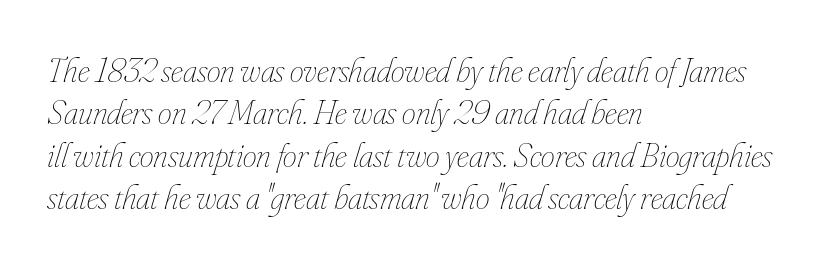
A typesetter would mark this as italic. The ragged edge is on the right, which tells us the setting is flush left. The font is comparable to plain body text, perhaps lighter. Just letters on the line, the space beneath them empty. Looks like regular typesetting: each glyph gets only the width it needs.
